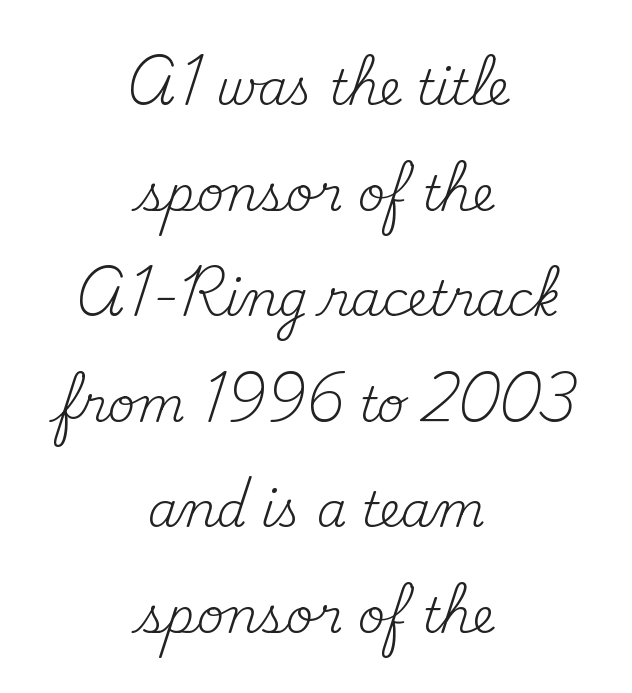
{"serif": "yes", "bold": "no", "weight": "regular", "width": "normal", "stroke_contrast": "medium", "x_height": "small", "monospaced": "no", "underline": "no", "align": "center", "line_spacing": "loose", "line_spacing_ratio": 2.2, "letter_spacing": "normal", "letter_spacing_em": 0.0, "glyph_px": 48}
